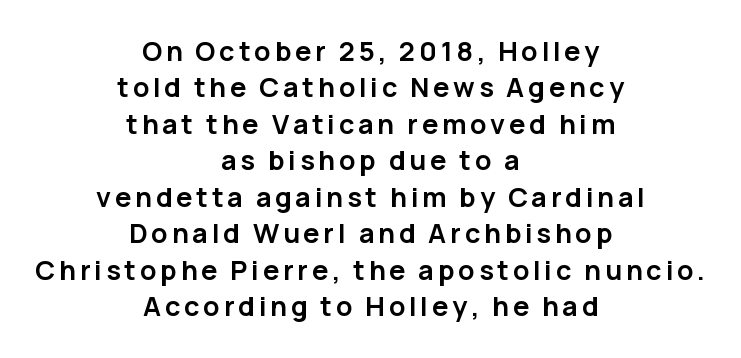
One glance says typical: line gaps are just what's usual. One-word summary of the alignment: center. A full-strength bold gives these letters their thick strokes. This sample uses an upright cut, with every glyph sitting square on the baseline. Underlining? Definitely not there.
